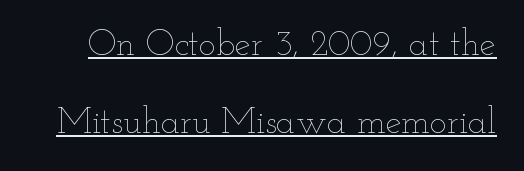
If you drew a line through each stem, it would be perfectly vertical. Nothing unusual about the tracking: characters are spaced as the font intends. Think of a printed novel: that variable character pitch is what you see here. Reading down the column, the eye jumps a long way to each next line.
